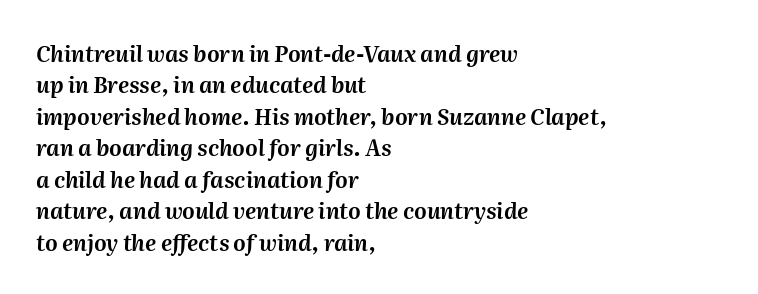
{"italic": "yes", "lean": "right", "slant_degrees": 2, "underline": "no", "align": "left", "line_spacing": "normal", "line_spacing_ratio": 1.43, "letter_spacing": "normal", "letter_spacing_em": 0.0, "glyph_px": 22}
